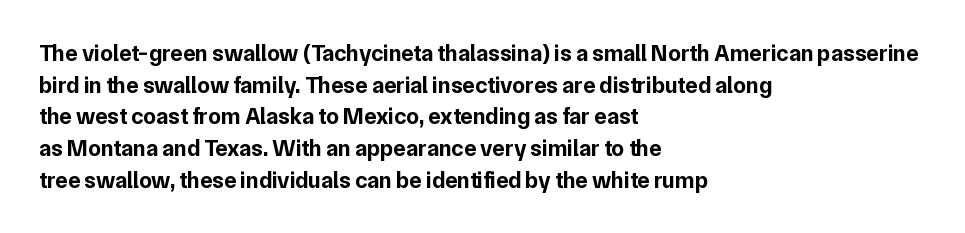
{"italic": "no", "bold": "yes", "underline": "no", "align": "left", "line_spacing": "normal", "line_spacing_ratio": 1.38, "letter_spacing": "normal", "letter_spacing_em": 0.0, "glyph_px": 23}
